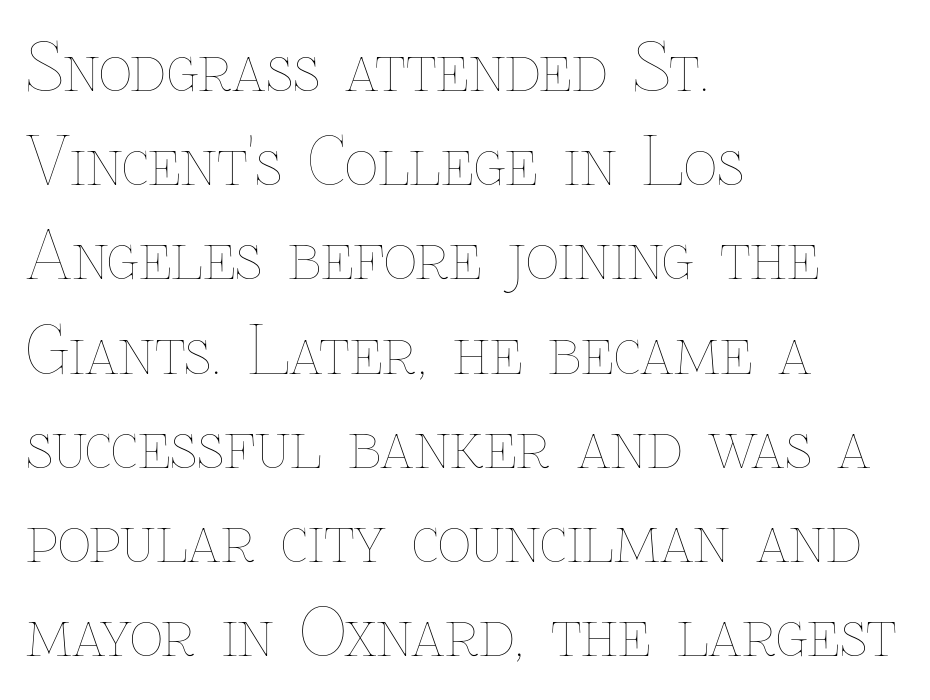
The image shows 65 px thin type, upright; set left-aligned, normal line spacing (1.45x), normal letter spacing, not underlined; low stroke contrast and a medium x-height.
